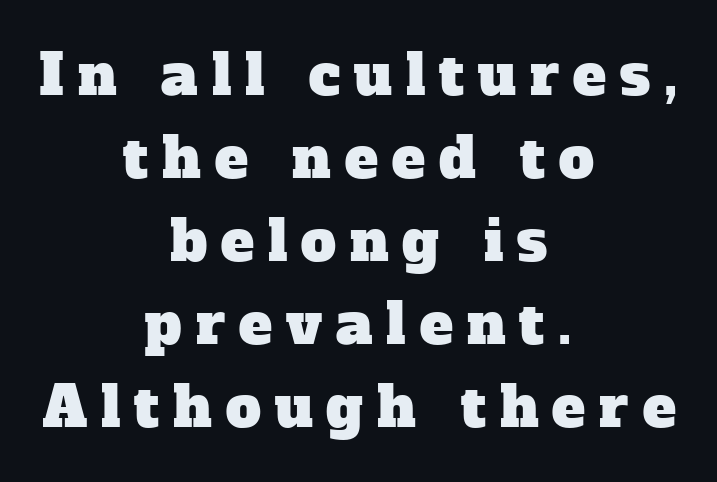
{"serif": "yes", "width": "normal", "stroke_contrast": "low", "x_height": "medium", "monospaced": "no", "underline": "no", "align": "center", "line_spacing": "normal", "line_spacing_ratio": 1.48, "letter_spacing": "wide", "letter_spacing_em": 0.25, "glyph_px": 56}
